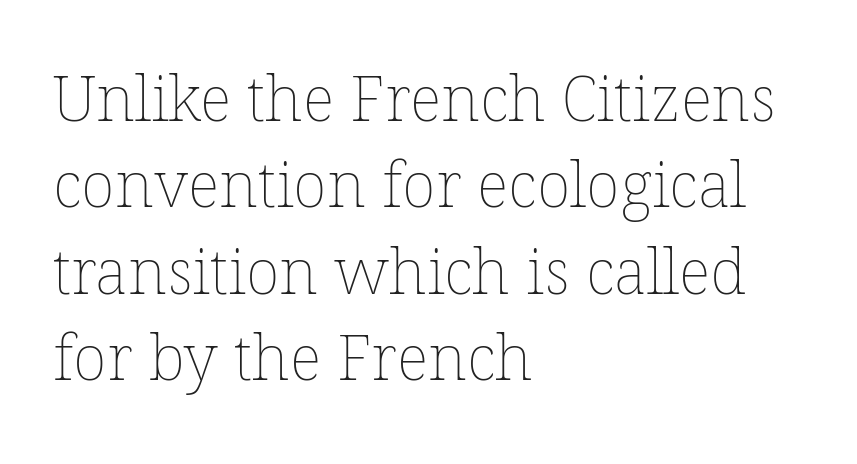
{"bold": "no", "weight": "thin", "width": "normal", "stroke_contrast": "low", "x_height": "medium", "monospaced": "no", "underline": "no", "align": "left", "line_spacing": "normal", "line_spacing_ratio": 1.37, "letter_spacing": "normal", "letter_spacing_em": 0.0, "glyph_px": 63}
